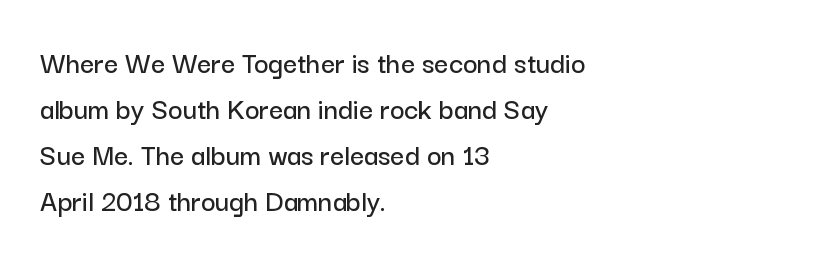
The image shows 31 px sans-serif type, upright; set left-aligned, normal line spacing (1.48x), normal letter spacing, not underlined; low stroke contrast and a medium x-height.
